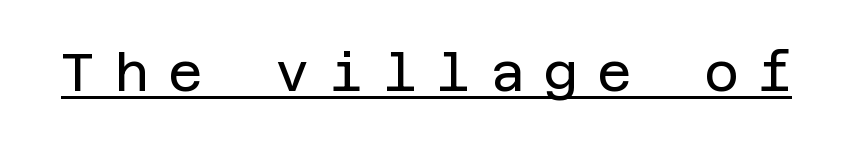
{"serif": "no", "italic": "no", "bold": "no", "weight": "regular", "width": "normal", "stroke_contrast": "low", "x_height": "large", "underline": "yes", "letter_spacing": "wide", "letter_spacing_em": 0.36, "glyph_px": 53}
